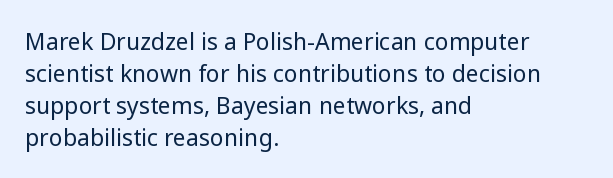
Q: Is the text bold? A: No.
Q: Is the text italic (slanted)? A: No, it is upright.
Q: Is the text underlined? A: No.
Q: How is the paragraph aligned? A: Left-aligned.
Q: Is the spacing between letters normal or unusually wide? A: Normal.
Q: Is the spacing between lines tight, normal or loose? A: Normal.
